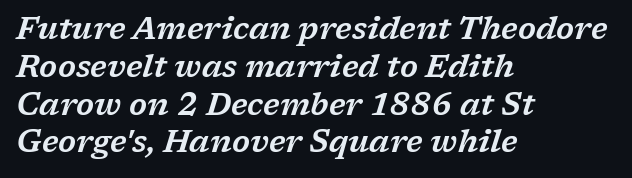
All the whitespace from short lines collects on the right. Regarding serifs, this sample has them. The string is rendered with underlining switched off. Is this a fixed-width face? No — the glyphs have proportional, varying widths. The specimen reads as italic at a glance. The letterforms sit shoulder to shoulder at normal distance.
